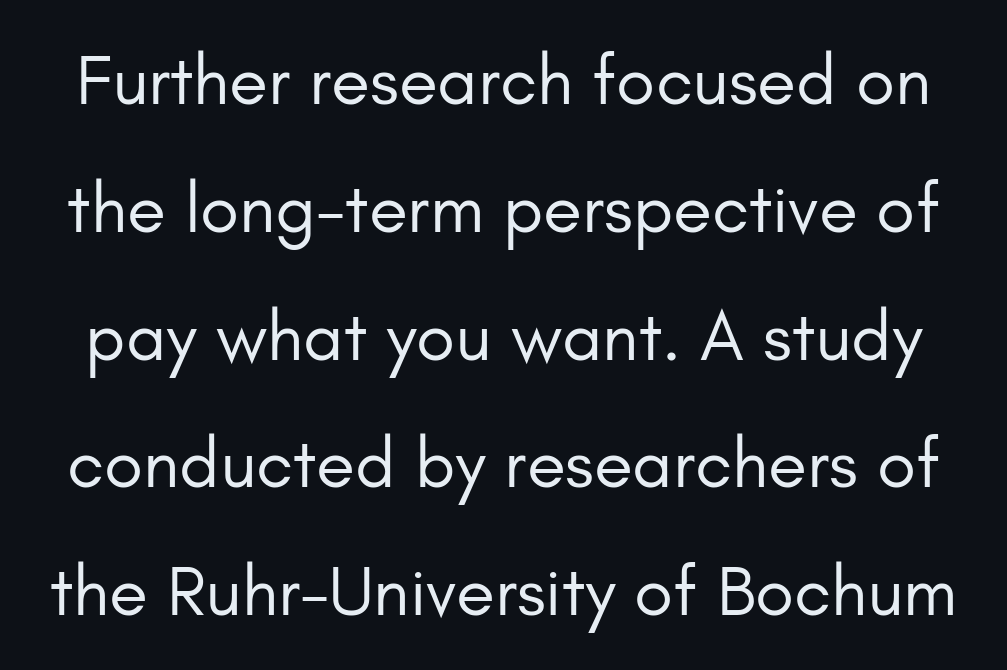
{"serif": "no", "italic": "no", "bold": "no", "weight": "regular", "width": "normal", "stroke_contrast": "low", "x_height": "small", "monospaced": "no", "underline": "no", "line_spacing_ratio": 1.8, "letter_spacing": "normal", "letter_spacing_em": 0.0, "glyph_px": 71}
